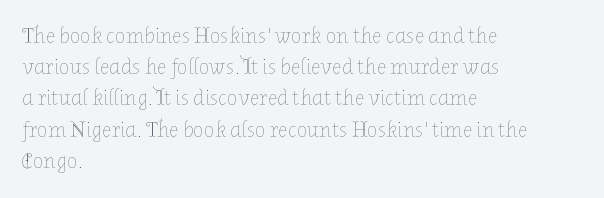
{"italic": "no", "bold": "no", "underline": "no", "align": "left", "line_spacing": "normal", "line_spacing_ratio": 1.42, "letter_spacing": "normal", "letter_spacing_em": 0.0, "glyph_px": 22}
